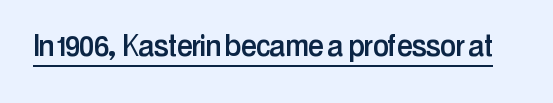
The image shows 36 px condensed sans-serif type, upright; set normal letter spacing, underlined; low stroke contrast and a medium x-height.
